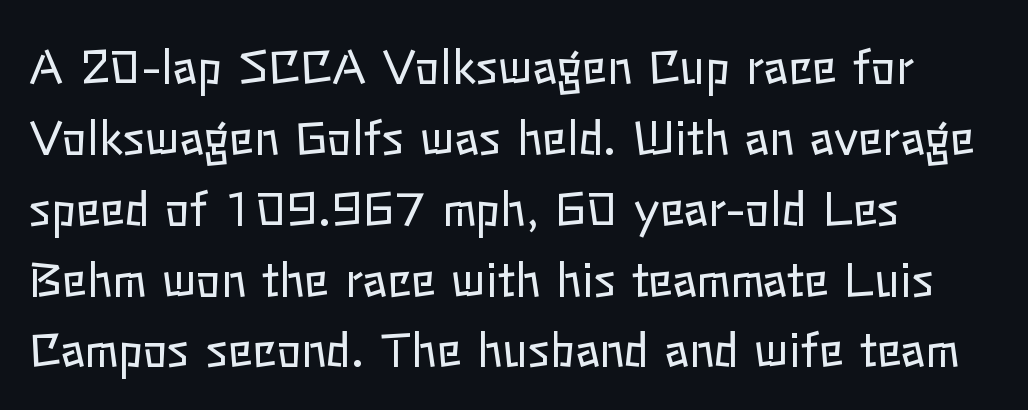
{"italic": "no", "bold": "no", "weight": "regular", "width": "normal", "stroke_contrast": "low", "x_height": "medium", "monospaced": "no", "underline": "no", "align": "left", "line_spacing": "normal", "line_spacing_ratio": 1.54, "letter_spacing": "normal", "letter_spacing_em": 0.0, "glyph_px": 46}
